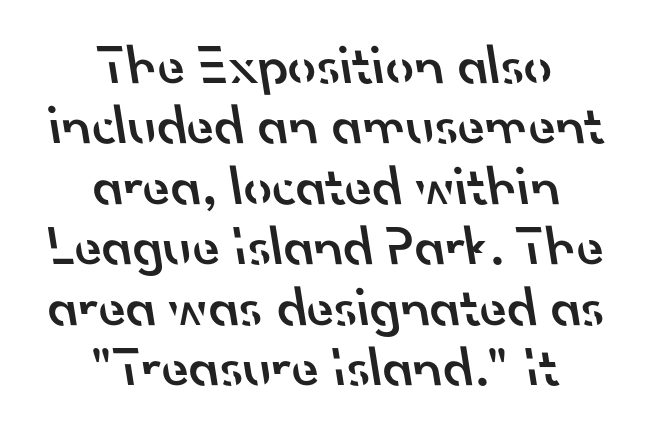
{"serif": "no", "bold": "semi", "weight": "semibold", "width": "normal", "stroke_contrast": "low", "x_height": "small", "monospaced": "no", "underline": "no", "align": "center", "line_spacing": "tight", "line_spacing_ratio": 1.08, "letter_spacing": "normal", "letter_spacing_em": 0.0, "glyph_px": 56}
